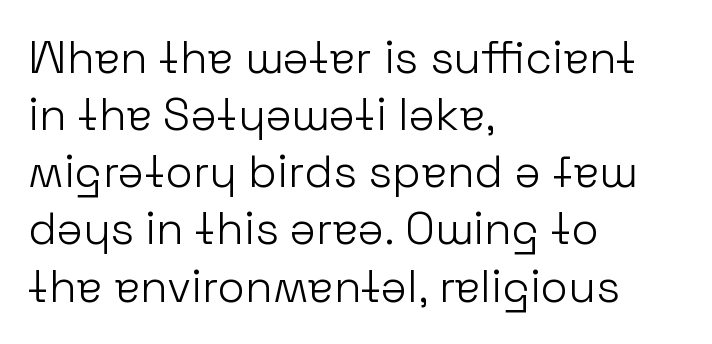
Spacing verdict: proportional, widths tailored to each character. Quick note: not italic, upright. No heavy texture on the line: the type isn't bold. Typeset ragged right — the left edge is the straight one. The tracking reads as untouched default to a designer's eye.
